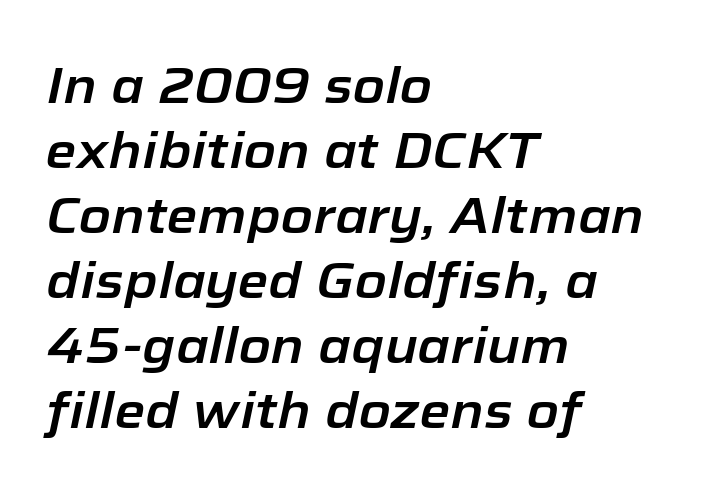
{"italic": "yes", "lean": "right", "slant_degrees": 12, "width": "normal", "stroke_contrast": "low", "x_height": "medium", "monospaced": "no", "underline": "no", "align": "left", "line_spacing": "normal", "line_spacing_ratio": 1.3, "letter_spacing": "normal", "letter_spacing_em": 0.0, "glyph_px": 50}
